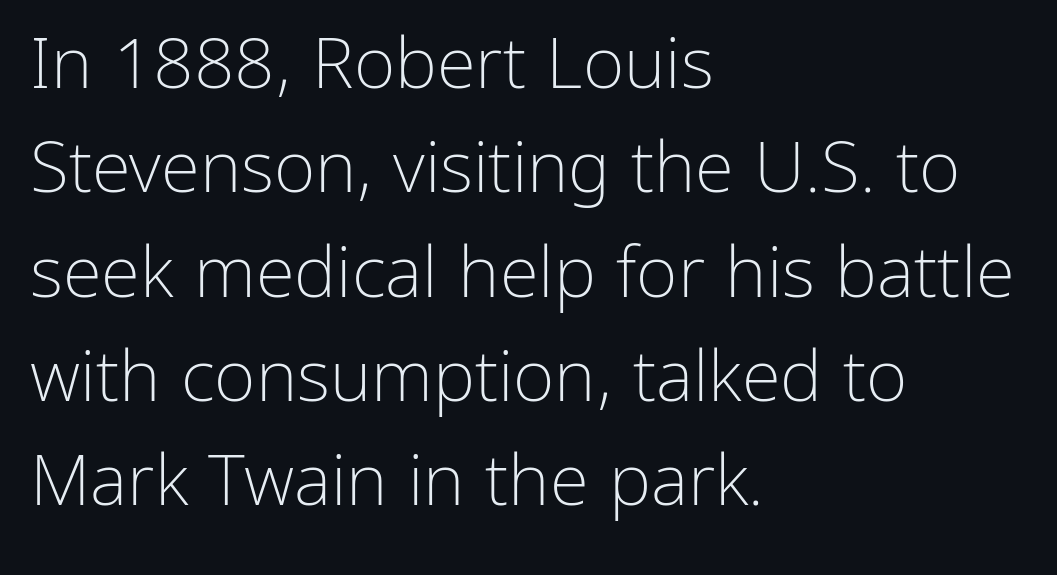
The image shows 71 px light sans-serif type, upright; set left-aligned, normal line spacing (1.47x), normal letter spacing, not underlined; low stroke contrast and a medium x-height.
